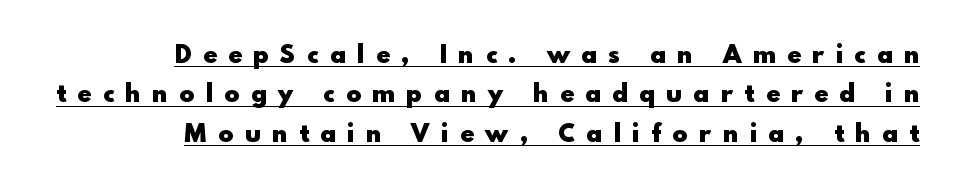
{"italic": "no", "bold": "yes", "underline": "yes", "align": "right", "line_spacing": "normal", "line_spacing_ratio": 1.58, "letter_spacing": "wide", "letter_spacing_em": 0.47, "glyph_px": 25}
